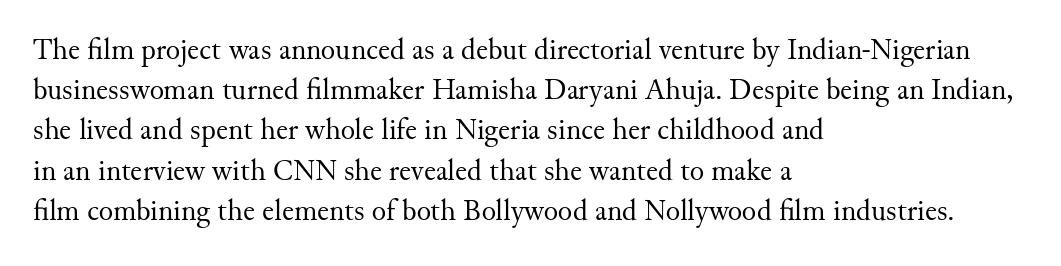
In terms of letterform style, serifs are clearly present. Horizontal bands of white between lines are of average thickness. Students, note that the glyphs here touch the page at normal intervals. The passage shown is not underscored anywhere.
